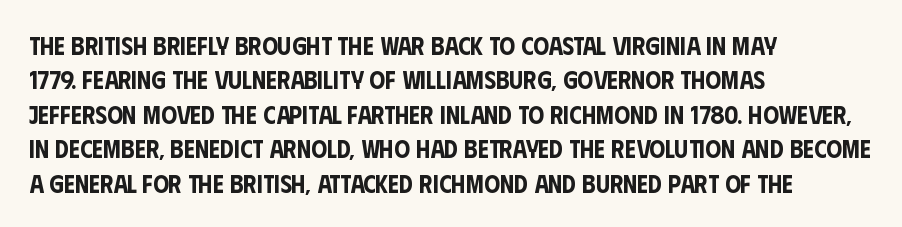
Q: Is the text italic (slanted)? A: No, it is upright.
Q: Is the text underlined? A: No.
Q: How is the paragraph aligned? A: Left-aligned.
Q: Is the spacing between letters normal or unusually wide? A: Normal.
Q: Is the spacing between lines tight, normal or loose? A: Normal.
